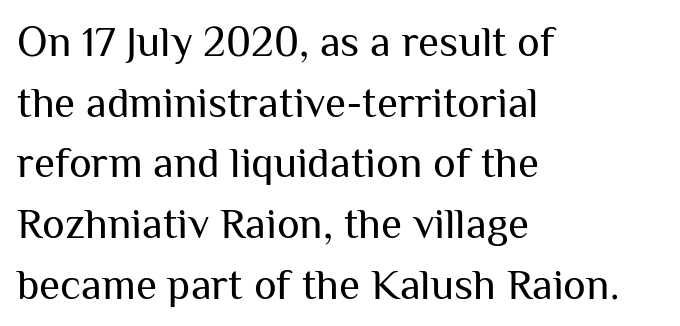
{"serif": "no", "italic": "no", "bold": "no", "weight": "regular", "width": "normal", "stroke_contrast": "medium", "x_height": "medium", "monospaced": "no", "underline": "no", "align": "left", "line_spacing": "normal", "line_spacing_ratio": 1.41, "letter_spacing": "normal", "letter_spacing_em": 0.0, "glyph_px": 43}
